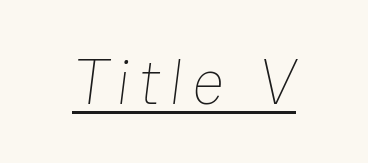
{"bold": "no", "weight": "thin", "width": "normal", "stroke_contrast": "low", "x_height": "medium", "monospaced": "no", "underline": "yes", "glyph_px": 65}
